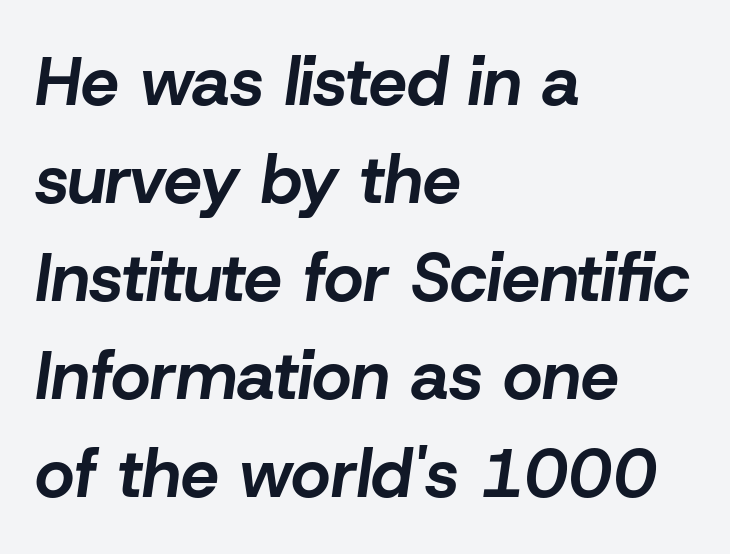
Q: Is the text bold? A: Yes.
Q: Is the text italic (slanted)? A: Yes, it leans right by about 8 degrees.
Q: Is the text underlined? A: No.
Q: How is the paragraph aligned? A: Left-aligned.
Q: Is the spacing between letters normal or unusually wide? A: Normal.
Q: Is the spacing between lines tight, normal or loose? A: Normal.
Q: Width (condensed, normal, or wide)? A: Normal.
Q: Stroke contrast? A: Low.
Q: x-height? A: Medium.
Q: Monospaced? A: No.
